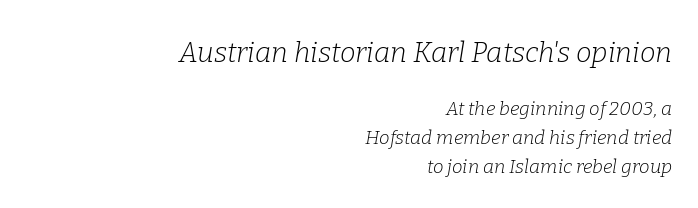
Stroke terminals: seriffed. The face used here appears at its bigger size in the upper chunk. Underlining? Definitely not there. Vertical spacing — default. The paragraph has a hard right edge and a soft left edge. The passage shown has conventional tracking throughout.
